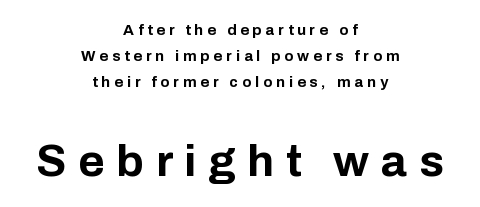
The image shows 45 px bold sans-serif type, upright; set centered, line spacing 1.75x, unusually wide letter spacing (+0.26 em), not underlined; the second (bottom) block is 3.0x larger; low stroke contrast and a medium x-height.
